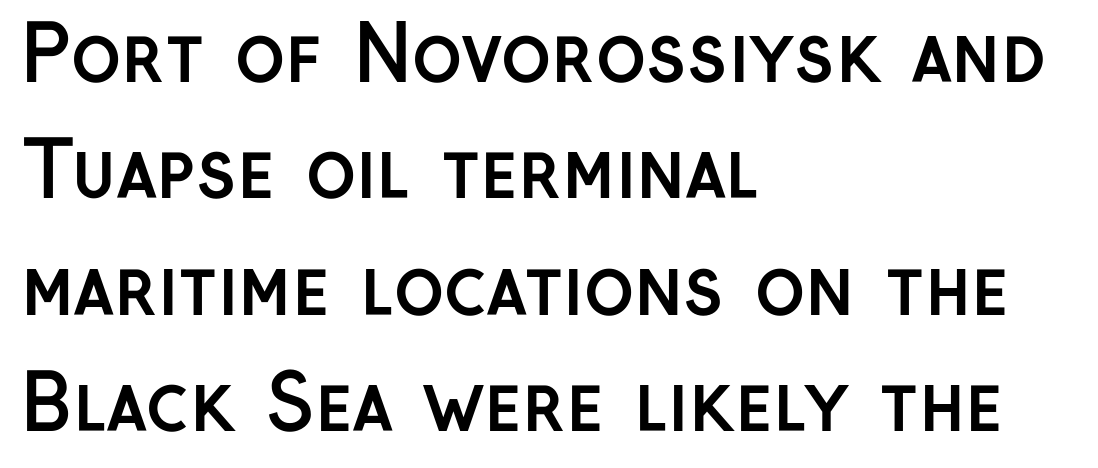
{"serif": "no", "italic": "no", "bold": "yes", "weight": "semibold", "width": "normal", "stroke_contrast": "low", "x_height": "medium", "monospaced": "no", "underline": "no", "align": "left", "line_spacing": "normal", "line_spacing_ratio": 1.53, "letter_spacing": "normal", "letter_spacing_em": 0.0, "glyph_px": 76}
